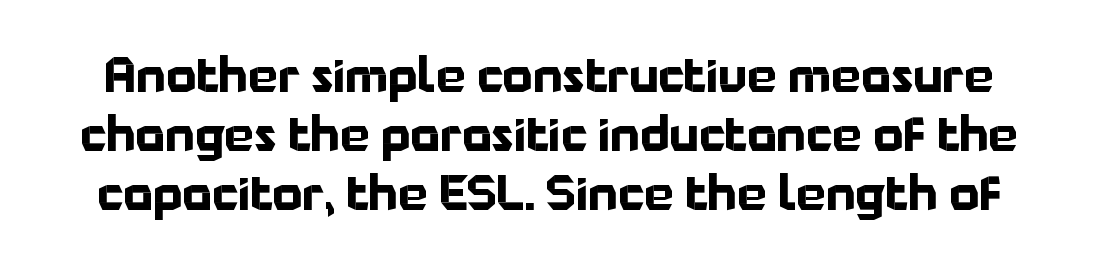
There is no visible air inserted between adjacent glyphs. Upright lettering throughout. You can tell from the bare stems that sans-serif type was used. Rule under the text: the space is simply empty.
